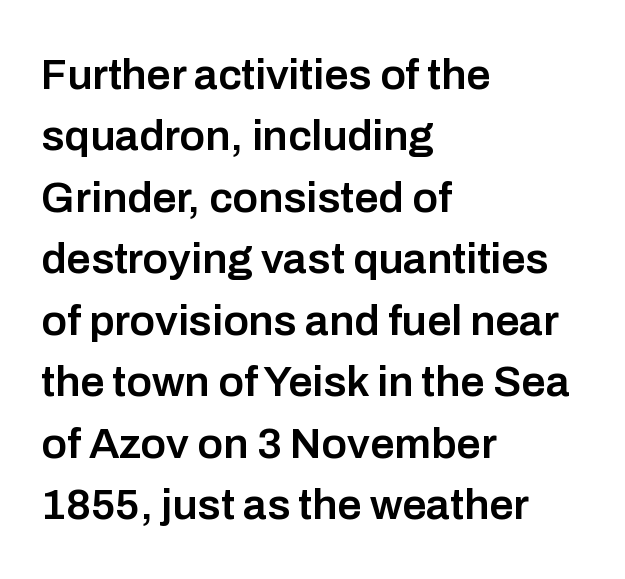
Q: Is the text bold? A: Semi-bold.
Q: Is the text italic (slanted)? A: No, it is upright.
Q: Is the typeface a serif or a sans-serif typeface? A: Sans-serif.
Q: Is the text underlined? A: No.
Q: How is the paragraph aligned? A: Left-aligned.
Q: Is the spacing between letters normal or unusually wide? A: Normal.
Q: Is the spacing between lines tight, normal or loose? A: Normal.
Q: Width (condensed, normal, or wide)? A: Normal.
Q: Stroke contrast? A: Low.
Q: x-height? A: Medium.
Q: Monospaced? A: No.
